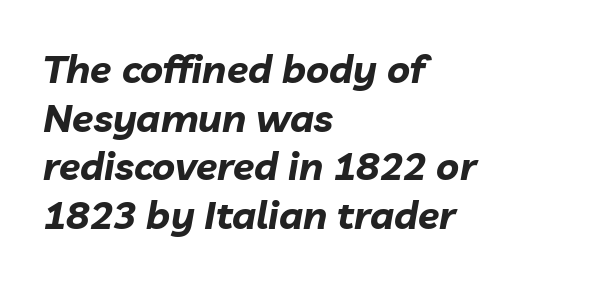
The specimen omits any rule beneath the text block's lines. The vertical gap from one line to the next is medium. These lines keep a tight, regular rhythm from letter to letter. Heavy-handed strokes throughout: this text is bold.
